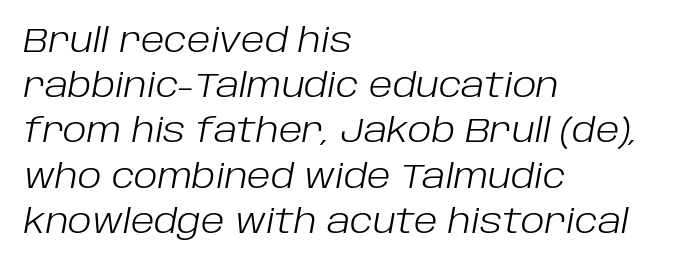
{"italic": "yes", "lean": "right", "slant_degrees": 10, "bold": "no", "weight": "light", "width": "normal", "stroke_contrast": "low", "x_height": "large", "monospaced": "no", "underline": "no", "align": "left", "line_spacing": "normal", "line_spacing_ratio": 1.33, "letter_spacing": "normal", "letter_spacing_em": 0.0, "glyph_px": 34}
